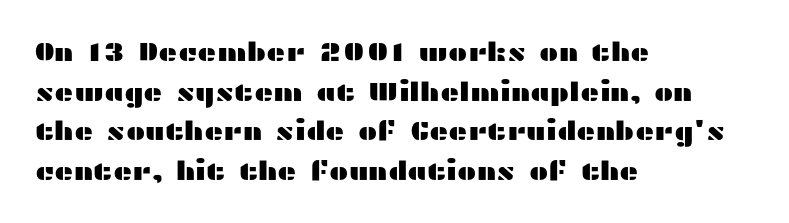
Interline gaps are of average width in this sample. The type sits square on the baseline with zero lean. Just letters on the line, the space beneath them empty. Students, note that the glyphs here touch the page at normal intervals. The rendering anchors every line to the left-hand side.
